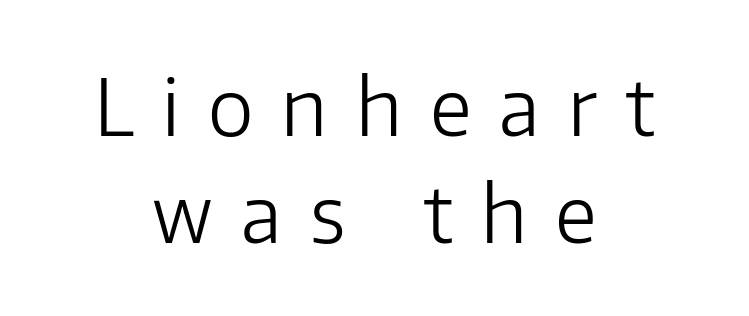
The image shows 78 px light sans-serif type, upright; set centered, normal line spacing (1.37x), unusually wide letter spacing (+0.36 em), not underlined; low stroke contrast and a medium x-height.
